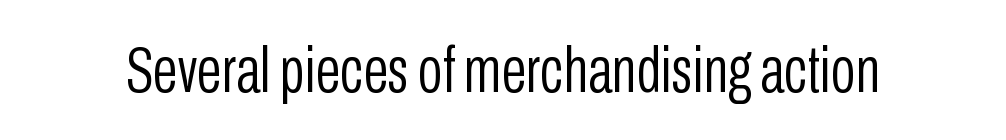
{"serif": "no", "italic": "no", "bold": "no", "weight": "light", "width": "condensed", "stroke_contrast": "low", "x_height": "medium", "monospaced": "no", "underline": "no", "letter_spacing": "normal", "letter_spacing_em": 0.0, "glyph_px": 65}
